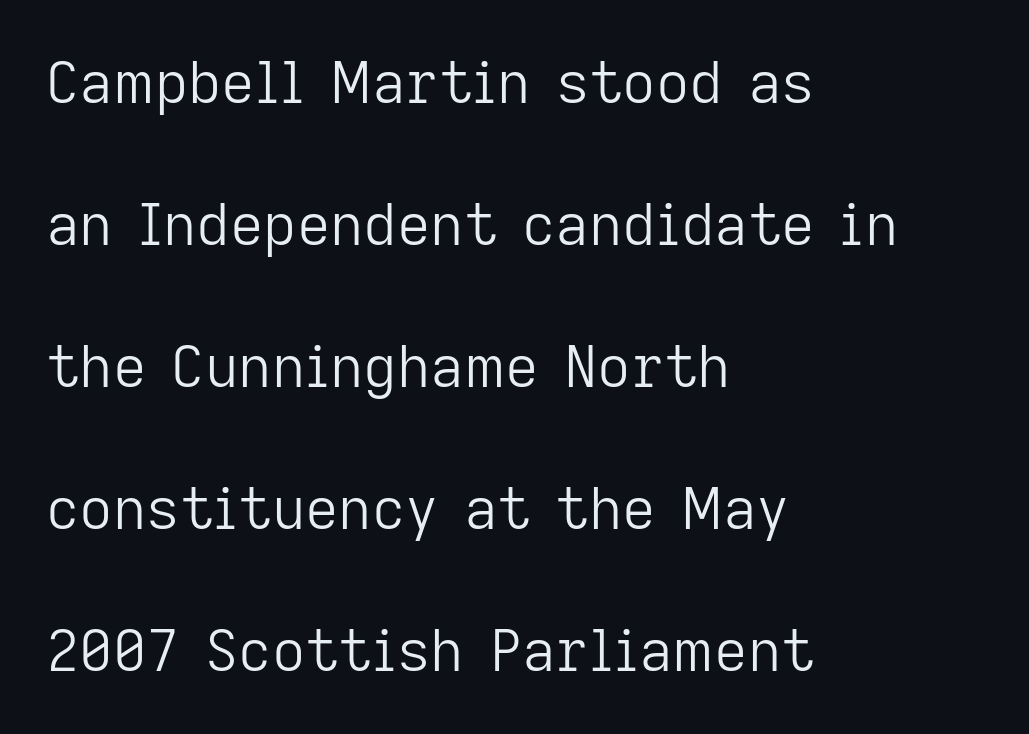
The image shows 58 px light sans-serif type, upright; set left-aligned, loose line spacing (2.45x), normal letter spacing, not underlined; low stroke contrast and a medium x-height.
